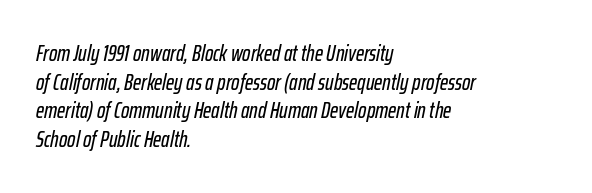
Is there much room between lines? A standard amount, neither cramped nor airy. No extra tracking has been applied to these lines. This rendering features lettering with no underline. In CSS terms this would be text-align: left.
